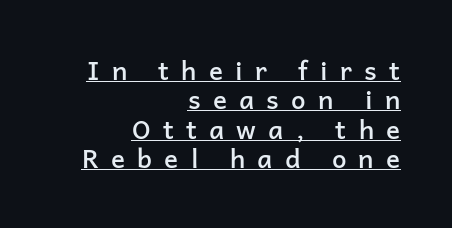
Q: Is the text bold? A: Semi-bold.
Q: Is the text italic (slanted)? A: No, it is upright.
Q: Is the text underlined? A: Yes.
Q: How is the paragraph aligned? A: Right-aligned.
Q: Is the spacing between letters normal or unusually wide? A: Unusually wide.
Q: Is the spacing between lines tight, normal or loose? A: Tight.
